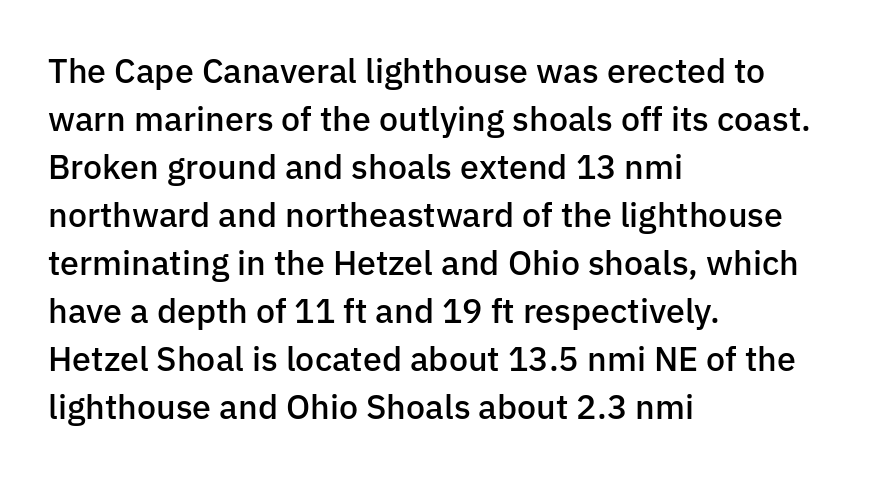
{"serif": "no", "italic": "no", "bold": "semi", "weight": "semibold", "width": "normal", "stroke_contrast": "low", "x_height": "medium", "monospaced": "no", "underline": "no", "align": "left", "line_spacing": "normal", "line_spacing_ratio": 1.41, "letter_spacing": "normal", "letter_spacing_em": 0.0, "glyph_px": 34}
